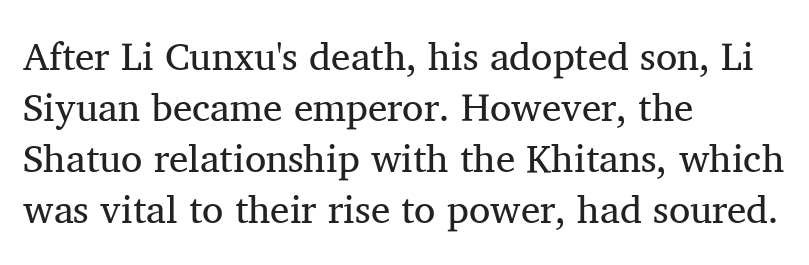
{"serif": "yes", "italic": "no", "bold": "no", "weight": "regular", "width": "normal", "stroke_contrast": "medium", "x_height": "medium", "monospaced": "no", "underline": "no", "align": "left", "line_spacing": "normal", "line_spacing_ratio": 1.31, "letter_spacing": "normal", "letter_spacing_em": 0.0, "glyph_px": 39}
